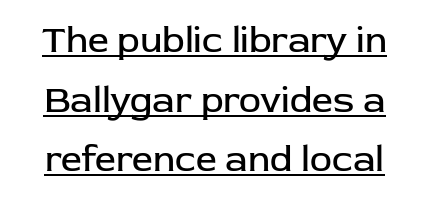
The image shows 37 px regular-weight sans-serif type, upright; set normal line spacing (1.61x), normal letter spacing, underlined; low stroke contrast and a medium x-height.
